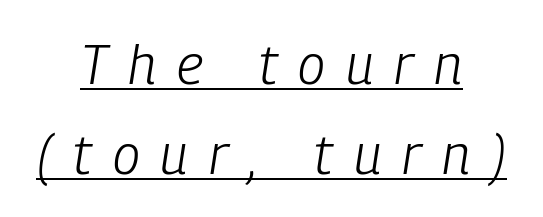
{"italic": "yes", "lean": "right", "slant_degrees": 9, "bold": "no", "weight": "light", "width": "condensed", "stroke_contrast": "low", "x_height": "medium", "monospaced": "no", "underline": "yes", "align": "center", "line_spacing": "normal", "line_spacing_ratio": 1.63, "letter_spacing": "wide", "letter_spacing_em": 0.38, "glyph_px": 55}
